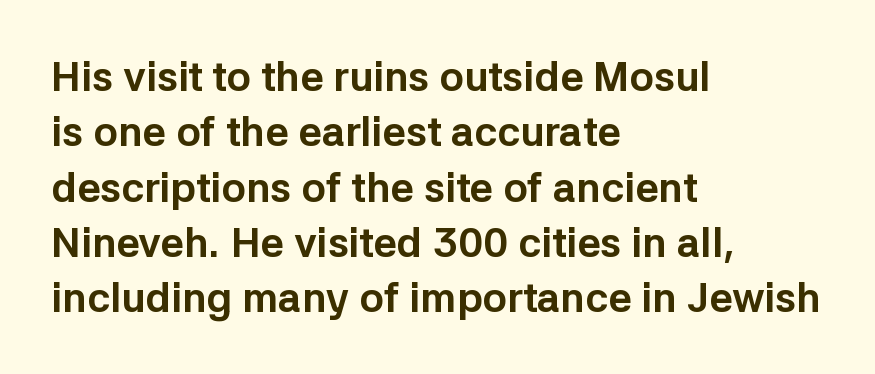
{"serif": "no", "italic": "no", "bold": "yes", "weight": "bold", "width": "normal", "stroke_contrast": "low", "x_height": "medium", "monospaced": "no", "underline": "no", "align": "left", "line_spacing": "normal", "line_spacing_ratio": 1.35, "letter_spacing": "normal", "letter_spacing_em": 0.0, "glyph_px": 41}
